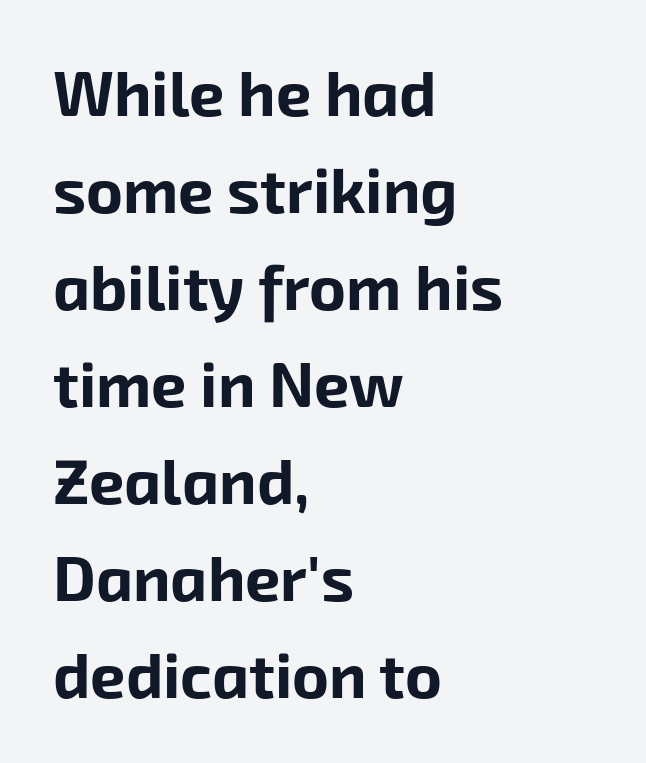
Q: Is the text bold? A: Yes.
Q: Is the typeface a serif or a sans-serif typeface? A: Sans-serif.
Q: Is the text underlined? A: No.
Q: How is the paragraph aligned? A: Left-aligned.
Q: Is the spacing between letters normal or unusually wide? A: Normal.
Q: Is the spacing between lines tight, normal or loose? A: Normal.
Q: Width (condensed, normal, or wide)? A: Normal.
Q: Stroke contrast? A: Low.
Q: x-height? A: Medium.
Q: Monospaced? A: No.
